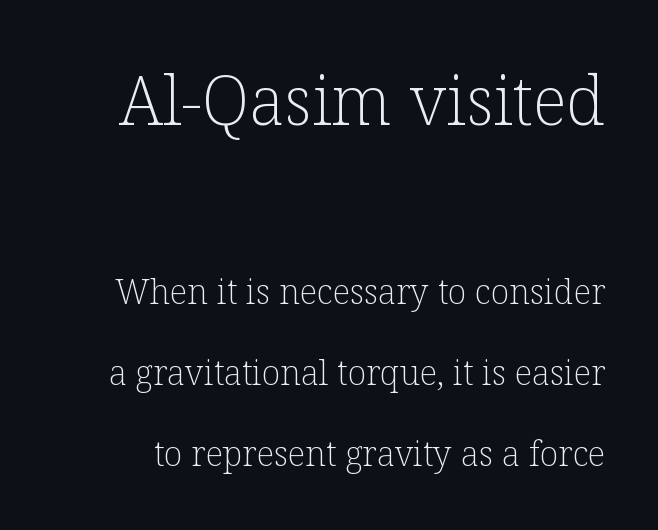
The image shows 67 px light serif type, upright; set loose line spacing (2.39x), normal letter spacing, not underlined; the first (top) block is 1.97x larger; low stroke contrast and a medium x-height.
